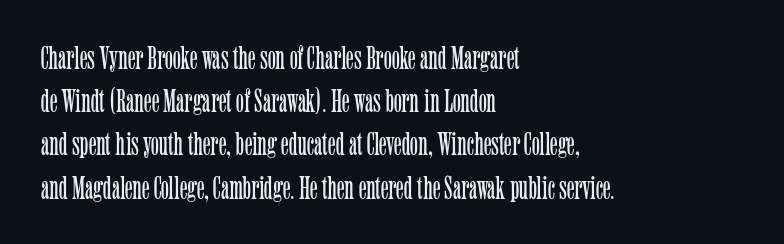
The image shows 33 px light, condensed serif type, upright; set left-aligned, normal line spacing (1.31x), normal letter spacing, not underlined; low stroke contrast and a medium x-height.
